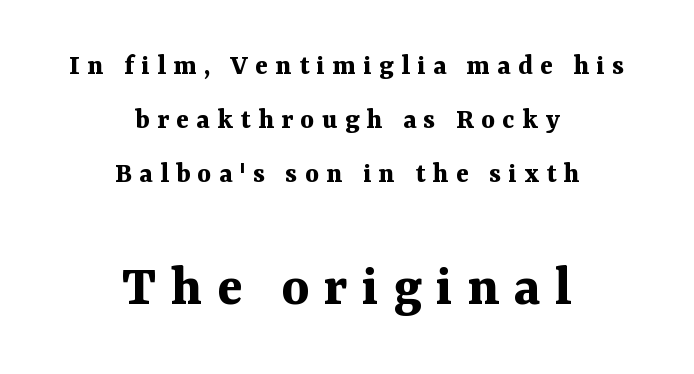
The image shows 59 px bold serif type, upright; set centered, line spacing 1.8x, unusually wide letter spacing (+0.24 em), not underlined; the second (bottom) block is 1.97x larger; medium stroke contrast and a medium x-height.
